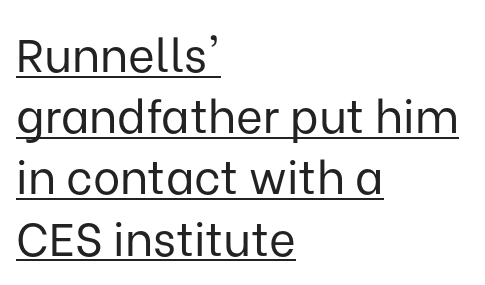
This is the regular roman posture of the typeface. The font sits on the lighter half of the weight spectrum, regular included. Students, note that the glyphs here touch the page at normal intervals. Honestly, the row spacing looks completely unremarkable.
